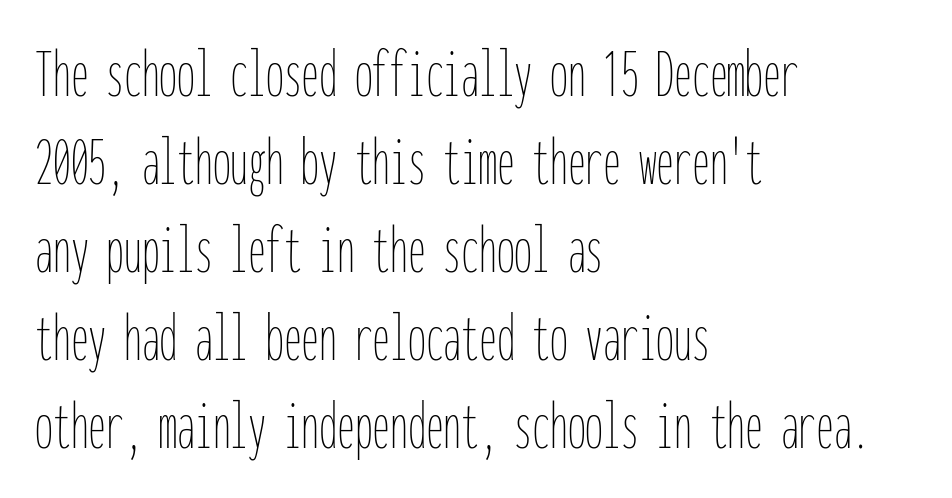
The cut favours lightness, reaching ordinary text weight at its darkest. Default kerning and tracking; the words read as compact shapes. In terms of posture, this sample is upright. The typesetter chose a ragged-right arrangement here.
